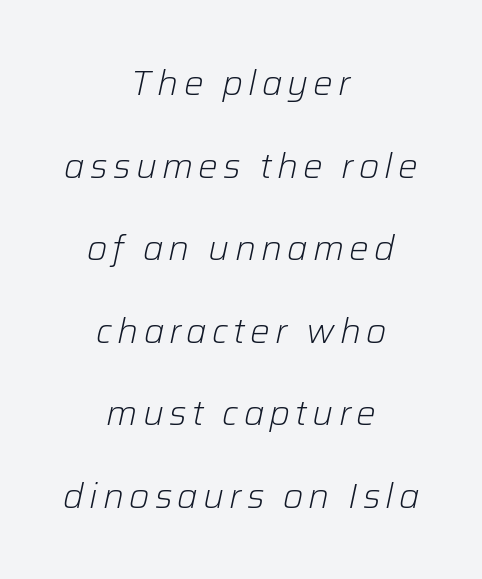
The image shows 35 px light type, italic (leaning right); set centered, loose line spacing (2.36x), not underlined; low stroke contrast and a medium x-height.
